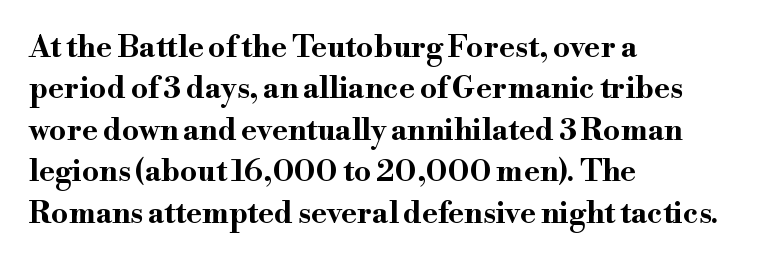
Q: Is the text bold? A: Yes.
Q: Is the text italic (slanted)? A: No, it is upright.
Q: Is the typeface a serif or a sans-serif typeface? A: Serif.
Q: Is the text underlined? A: No.
Q: How is the paragraph aligned? A: Left-aligned.
Q: Is the spacing between letters normal or unusually wide? A: Normal.
Q: Is the spacing between lines tight, normal or loose? A: Normal.
Q: Width (condensed, normal, or wide)? A: Wide.
Q: Stroke contrast? A: High.
Q: x-height? A: Small.
Q: Monospaced? A: No.
